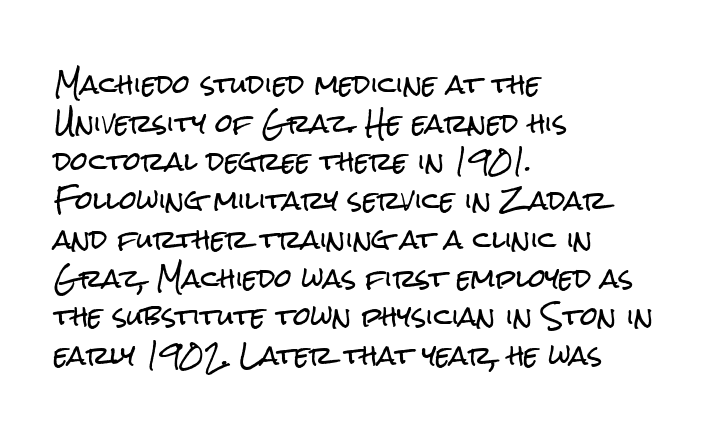
The image shows 25 px text type, upright; set left-aligned, normal line spacing (1.55x), normal letter spacing, not underlined.
